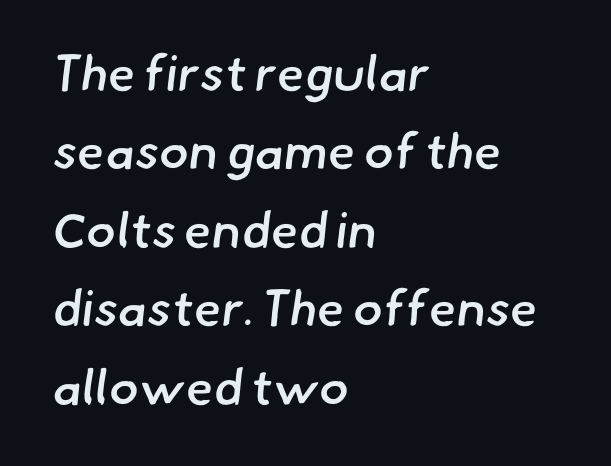
The image shows 50 px semibold sans-serif type; set left-aligned, normal line spacing (1.57x), normal letter spacing, not underlined; low stroke contrast and a small x-height.
